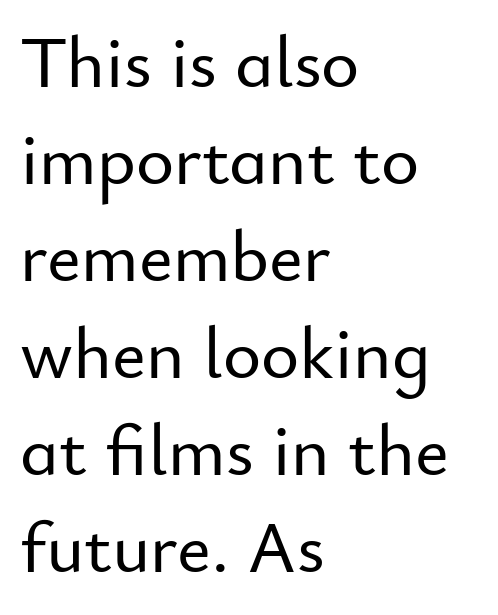
The image shows 73 px sans-serif type, upright; set left-aligned, normal line spacing (1.33x), normal letter spacing, not underlined; low stroke contrast and a small x-height.
